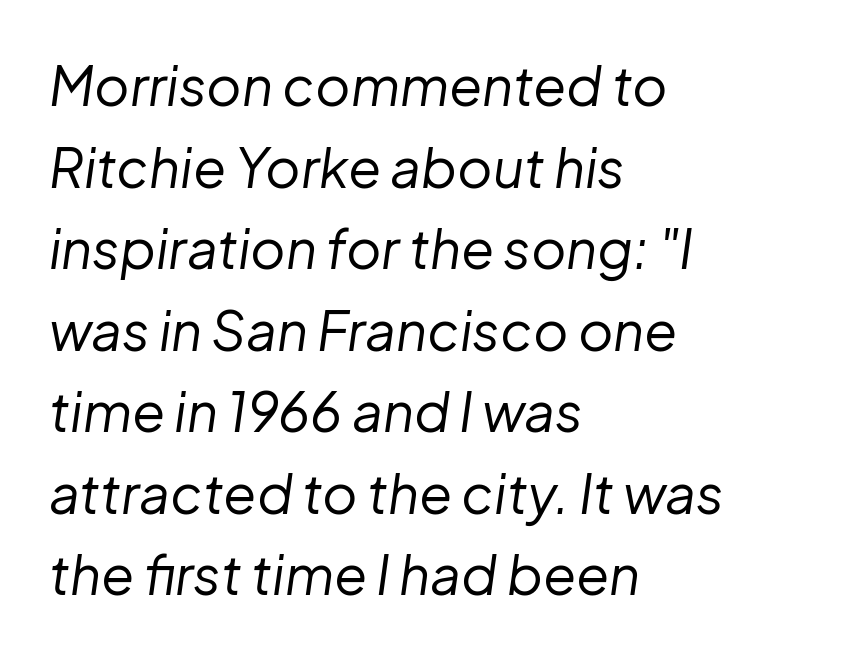
The image shows 54 px regular-weight type, italic (leaning right); set left-aligned, normal line spacing (1.51x), normal letter spacing, not underlined; low stroke contrast and a medium x-height.
